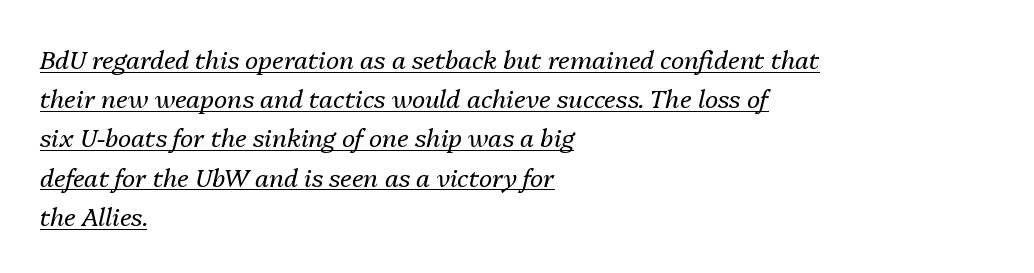
The image shows 25 px text type, italic (leaning right); set left-aligned, normal line spacing (1.57x), normal letter spacing, underlined.
